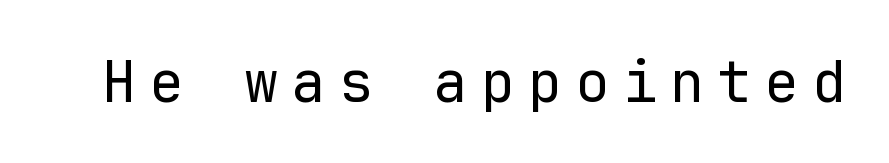
Q: Is the text bold? A: No.
Q: Is the text italic (slanted)? A: No, it is upright.
Q: Is the typeface a serif or a sans-serif typeface? A: Sans-serif.
Q: Is the text underlined? A: No.
Q: Is the spacing between letters normal or unusually wide? A: Unusually wide.
Q: Width (condensed, normal, or wide)? A: Normal.
Q: Stroke contrast? A: Low.
Q: x-height? A: Medium.
Q: Monospaced? A: Yes.
